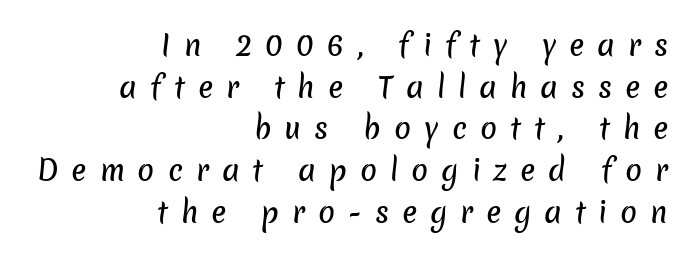
Notice how the passage keeps a crisp vertical edge on the right only. The block of text has a typical density, with ordinary space between rows. Tracking value appears strongly positive — letters spread wide. The passage shown is not underscored anywhere. The font family rendered here belongs to the sans-serif group. The face used here is proportionally spaced, like ordinary book or web type.
